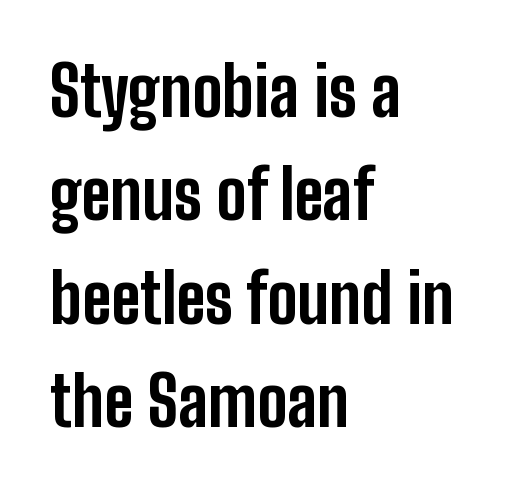
The image shows 68 px bold, condensed sans-serif type, upright; set left-aligned, normal line spacing (1.52x), normal letter spacing, not underlined; low stroke contrast and a medium x-height.
